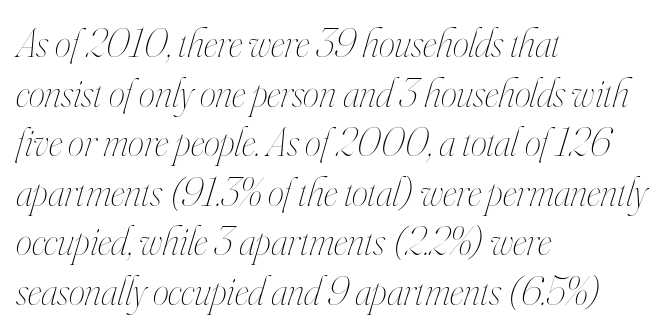
The image shows 41 px thin, condensed type, italic (leaning right); set left-aligned, line spacing 1.21x, normal letter spacing, not underlined; high stroke contrast and a small x-height.
